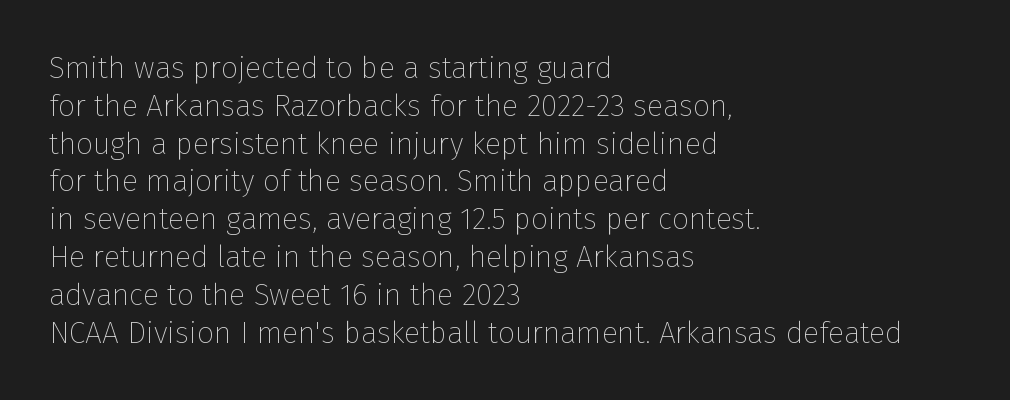
The rendering anchors every line to the left-hand side. Italic? Not at all — the glyphs are vertical. Each word holds together tightly as a unit, with standard inter-letter gaps. Regarding leading, the lines here are spaced in the standard way.
